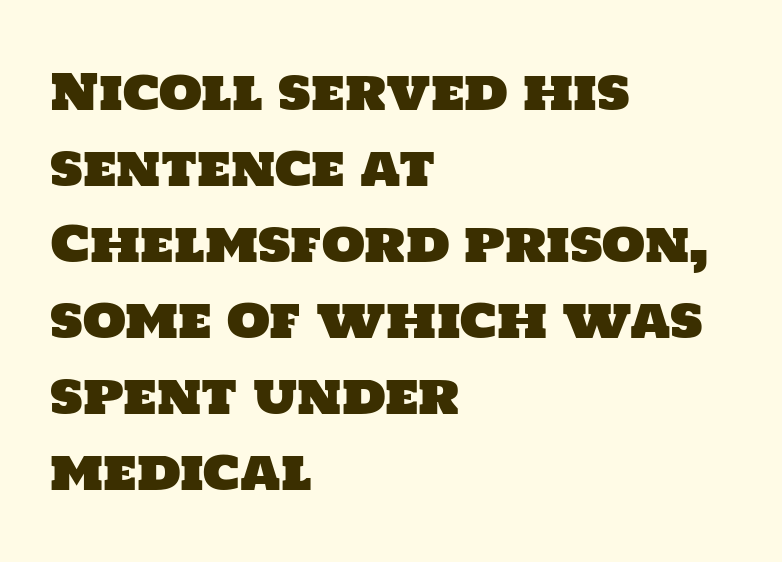
{"serif": "no", "width": "normal", "stroke_contrast": "low", "x_height": "large", "monospaced": "no", "underline": "no", "align": "left", "line_spacing": "normal", "line_spacing_ratio": 1.52, "letter_spacing": "normal", "letter_spacing_em": 0.0, "glyph_px": 50}
